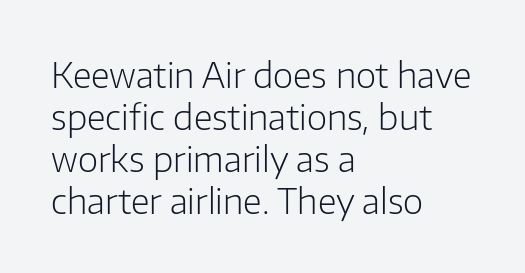
The face used here is rendered with its standard letterfit. Stroke terminals: plain, sans-serif. Any mark beneath the type? The region is blank. Each letter keeps its own natural width here, so spacing adapts to shape.
